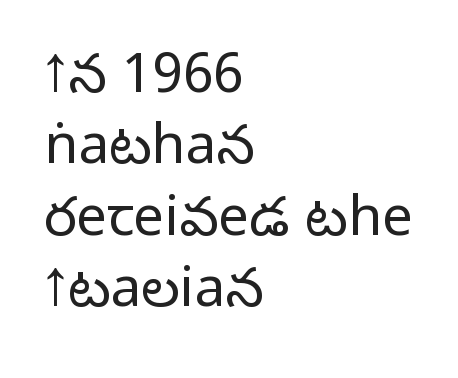
Regarding serifs, this sample does without them. In CSS terms this would be text-align: left. This sample keeps an unexceptional amount of space between lines. No extra tracking has been applied to these lines. Descenders are the only things crossing below the line. Spacing verdict: proportional, widths tailored to each character.
